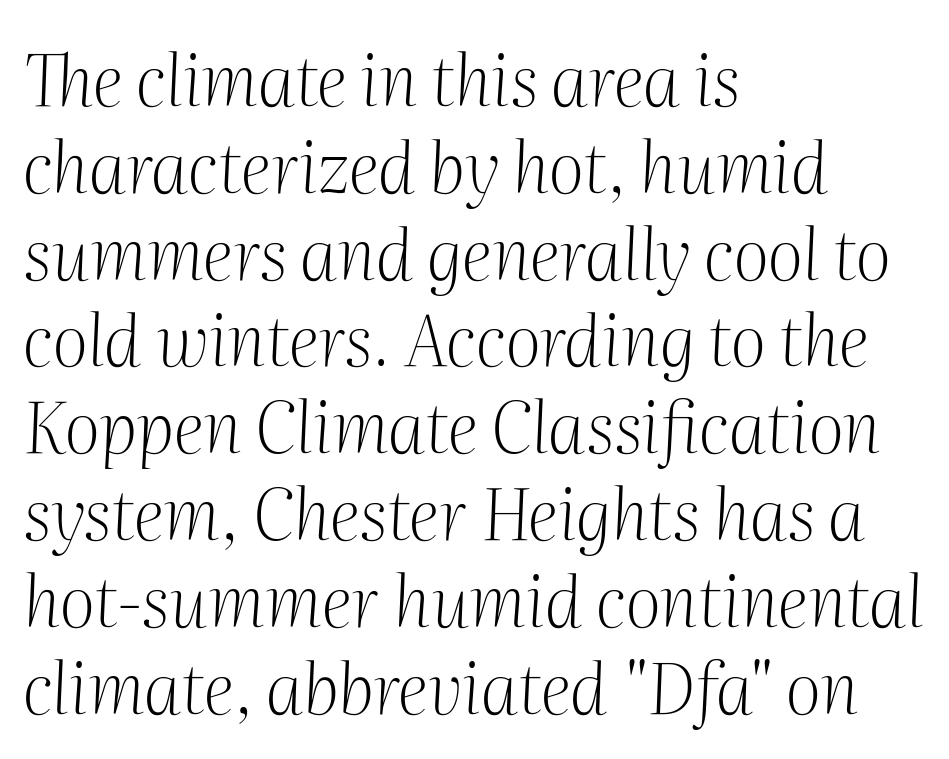
Note the varied advance widths — an 'i' is clearly narrower than an 'm'. The font is comparable to plain body text, perhaps lighter. Nobody drew a line under any word here. Yep, that's italic — everything's leaning. Typeset ragged right — the left edge is the straight one. Tracking here is standard; glyphs follow each other at the usual distance.
